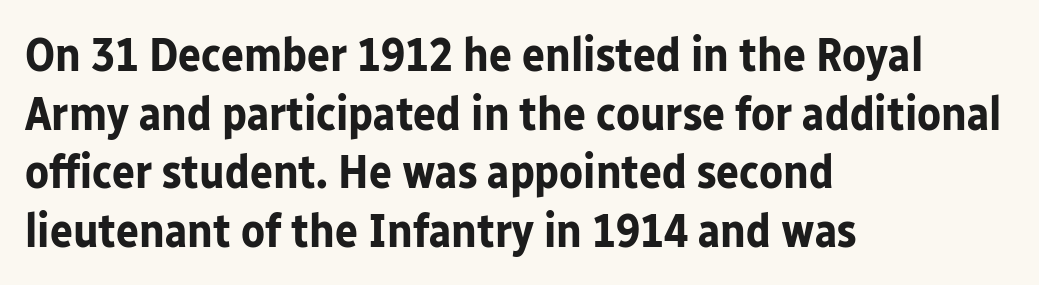
Q: Is the text bold? A: Yes.
Q: Is the text italic (slanted)? A: No, it is upright.
Q: Is the typeface a serif or a sans-serif typeface? A: Sans-serif.
Q: Is the text underlined? A: No.
Q: How is the paragraph aligned? A: Left-aligned.
Q: Is the spacing between letters normal or unusually wide? A: Normal.
Q: Width (condensed, normal, or wide)? A: Normal.
Q: Stroke contrast? A: Low.
Q: x-height? A: Medium.
Q: Monospaced? A: No.
